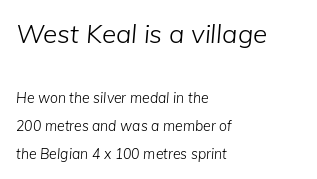
The image shows 26 px text type, italic (leaning right); set left-aligned, loose line spacing (1.98x), normal letter spacing, not underlined; the first (top) block is 1.86x larger.
